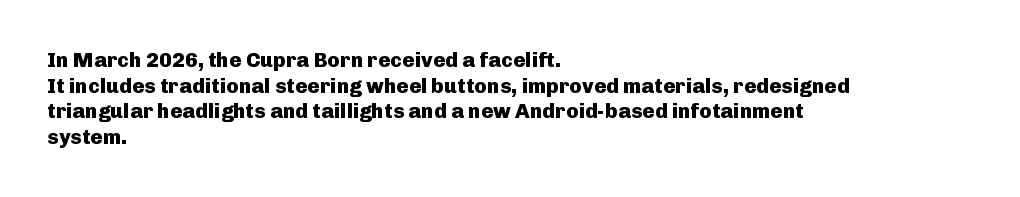
Q: Is the text bold? A: Yes.
Q: Is the text italic (slanted)? A: No, it is upright.
Q: Is the text underlined? A: No.
Q: How is the paragraph aligned? A: Left-aligned.
Q: Is the spacing between letters normal or unusually wide? A: Normal.
